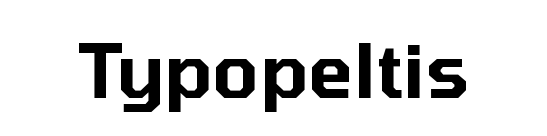
Q: Is the text italic (slanted)? A: No, it is upright.
Q: Is the typeface a serif or a sans-serif typeface? A: Sans-serif.
Q: Is the text underlined? A: No.
Q: Is the spacing between letters normal or unusually wide? A: Normal.
Q: Width (condensed, normal, or wide)? A: Normal.
Q: Stroke contrast? A: Low.
Q: x-height? A: Medium.
Q: Monospaced? A: No.
